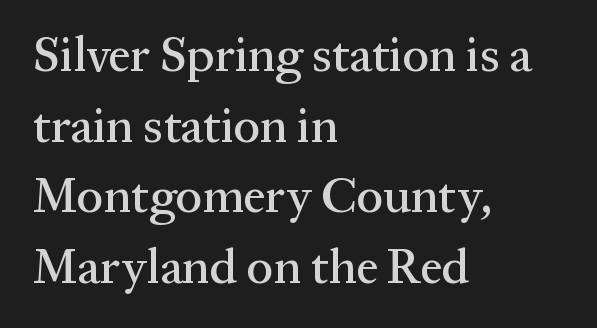
Beneath every word, the page is bare. Here the designer chose a conventional face with non-uniform glyph widths. Horizontal bands of white between lines are of average thickness. Is this a sans? No — the strokes have serifs. Vertical strokes here are truly vertical.
